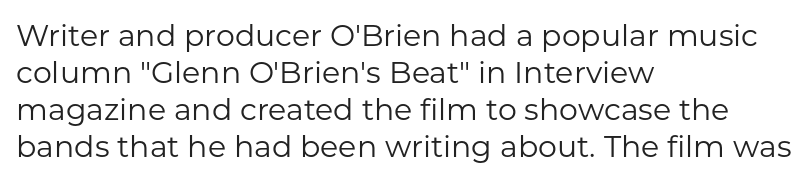
{"serif": "no", "italic": "no", "bold": "no", "weight": "regular", "width": "normal", "stroke_contrast": "low", "x_height": "medium", "monospaced": "no", "underline": "no", "align": "left", "line_spacing_ratio": 1.23, "letter_spacing": "normal", "letter_spacing_em": 0.0, "glyph_px": 30}
